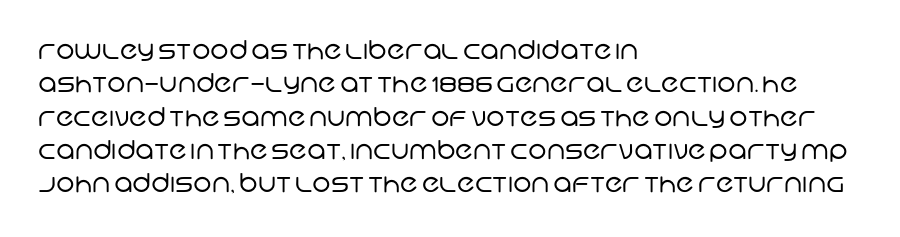
Q: Is the text bold? A: No.
Q: Is the text underlined? A: No.
Q: How is the paragraph aligned? A: Left-aligned.
Q: Is the spacing between letters normal or unusually wide? A: Normal.
Q: Is the spacing between lines tight, normal or loose? A: Normal.
